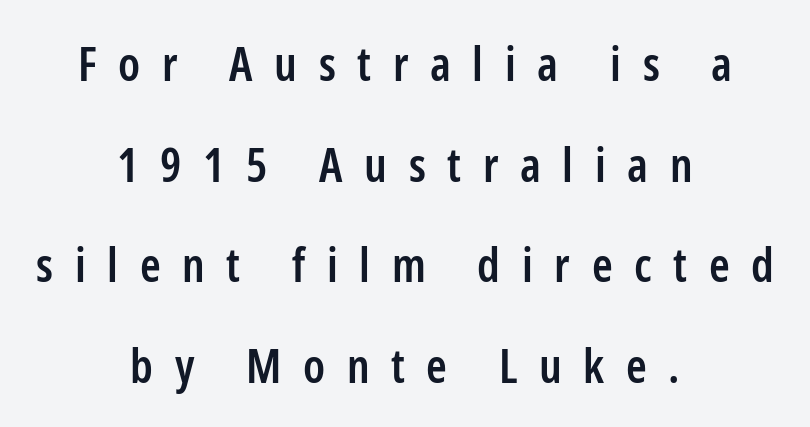
{"serif": "no", "italic": "no", "bold": "semi", "weight": "semibold", "width": "condensed", "stroke_contrast": "low", "x_height": "medium", "monospaced": "no", "underline": "no", "align": "center", "line_spacing": "loose", "line_spacing_ratio": 2.14, "letter_spacing": "wide", "letter_spacing_em": 0.46, "glyph_px": 47}
